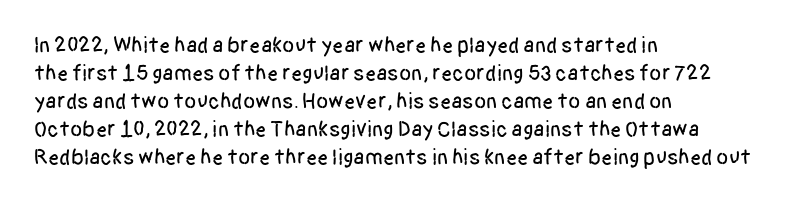
{"italic": "no", "underline": "no", "align": "left", "line_spacing": "normal", "line_spacing_ratio": 1.27, "letter_spacing": "normal", "letter_spacing_em": 0.0, "glyph_px": 22}
